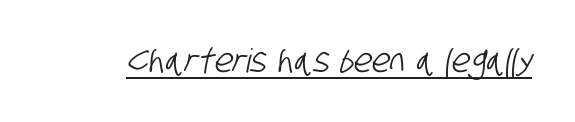
{"serif": "no", "width": "condensed", "stroke_contrast": "low", "x_height": "large", "monospaced": "no", "underline": "yes", "letter_spacing": "normal", "letter_spacing_em": 0.0, "glyph_px": 33}
